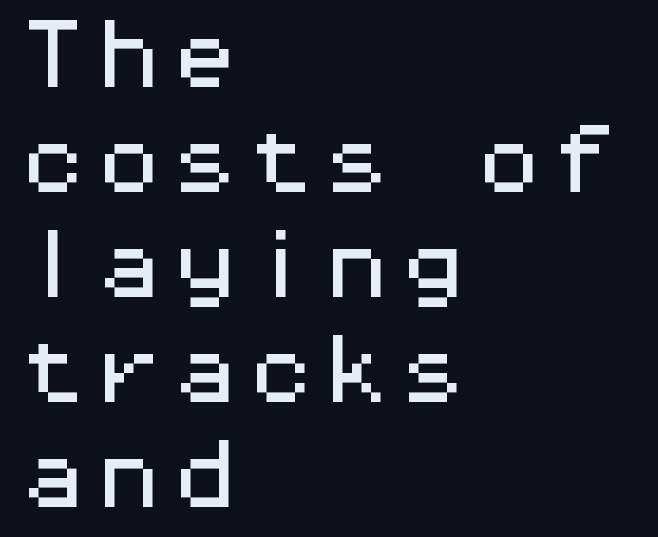
The image shows 76 px wide sans-serif type, upright, monospaced; set left-aligned, normal line spacing (1.38x), normal letter spacing, not underlined; medium stroke contrast and a medium x-height.
